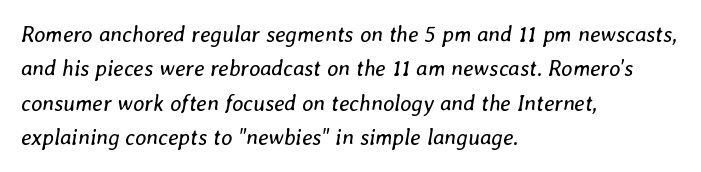
{"italic": "yes", "lean": "right", "slant_degrees": 8, "bold": "no", "underline": "no", "align": "left", "line_spacing": "normal", "line_spacing_ratio": 1.56, "letter_spacing": "normal", "letter_spacing_em": 0.0, "glyph_px": 22}
